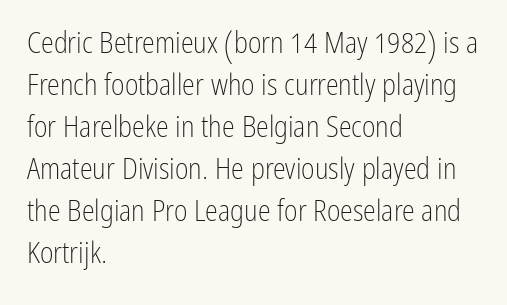
Lines of text with bare space underneath. Look at the bottom of the vertical strokes: they stop flat, with no serifs. Which margin do the lines hug? The left one — the right edge is uneven. Looks like regular typesetting: each glyph gets only the width it needs. Nothing unusual about the tracking: characters are spaced as the font intends.
